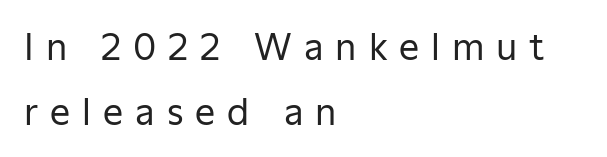
The image shows 36 px regular-weight sans-serif type, upright; set left-aligned, line spacing 1.8x, unusually wide letter spacing (+0.33 em), not underlined; low stroke contrast and a medium x-height.
